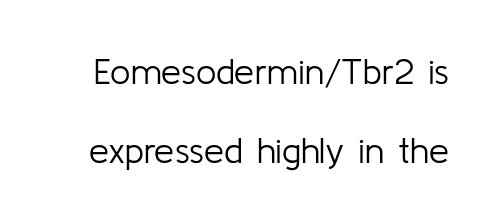
{"serif": "no", "italic": "no", "bold": "no", "weight": "light", "width": "normal", "stroke_contrast": "low", "x_height": "medium", "monospaced": "no", "underline": "no", "line_spacing": "loose", "line_spacing_ratio": 2.19, "letter_spacing": "normal", "letter_spacing_em": 0.0, "glyph_px": 36}
